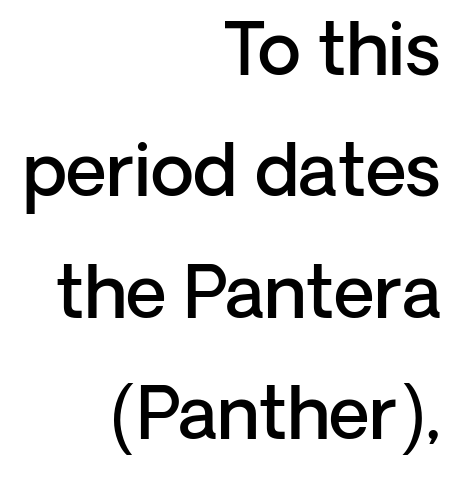
{"serif": "no", "italic": "no", "bold": "semi", "weight": "semibold", "width": "normal", "stroke_contrast": "low", "x_height": "medium", "monospaced": "no", "underline": "no", "align": "right", "line_spacing_ratio": 1.71, "letter_spacing": "normal", "letter_spacing_em": 0.0, "glyph_px": 71}
